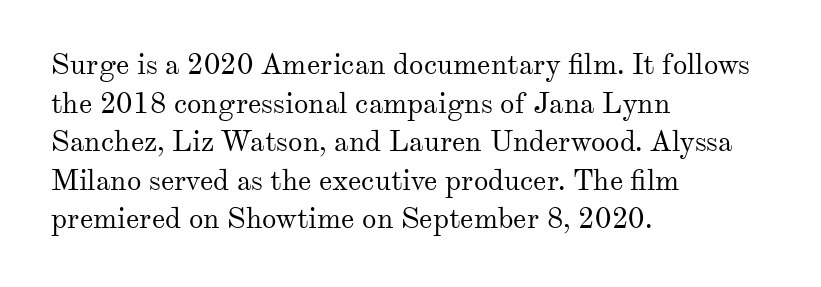
Each letter keeps its own natural width here, so spacing adapts to shape. Caption: multi-line text, flush left, ragged right. The block of text has a typical density, with ordinary space between rows. A typesetter would label this face a serif. A typesetter would mark this as roman, not italic.
